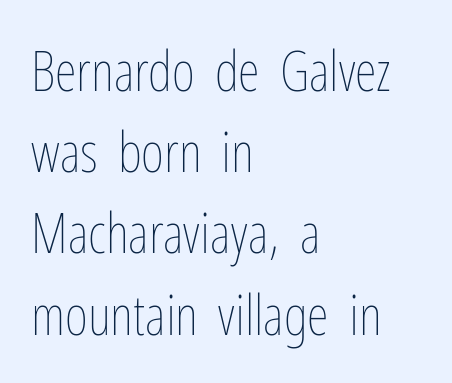
Q: Is the text bold? A: No.
Q: Is the text italic (slanted)? A: No, it is upright.
Q: Is the text underlined? A: No.
Q: How is the paragraph aligned? A: Left-aligned.
Q: Is the spacing between letters normal or unusually wide? A: Normal.
Q: Is the spacing between lines tight, normal or loose? A: Normal.
Q: Width (condensed, normal, or wide)? A: Condensed.
Q: Stroke contrast? A: Low.
Q: x-height? A: Medium.
Q: Monospaced? A: No.
